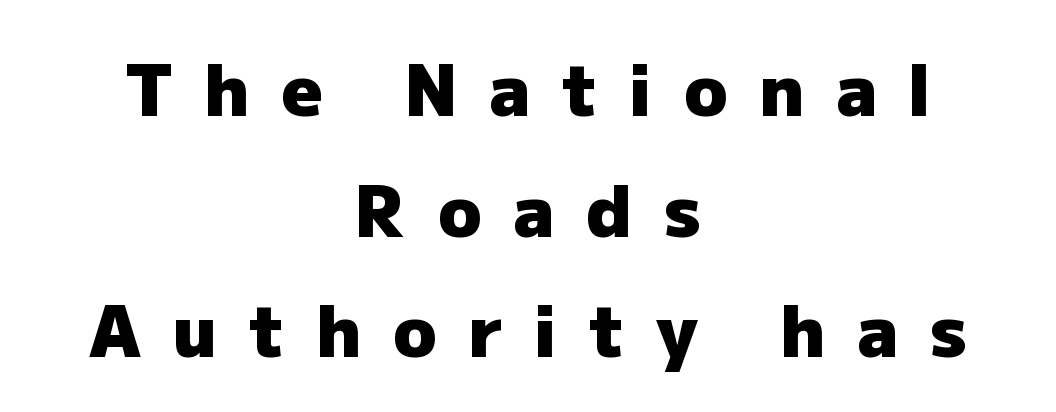
A normal amount of white space separates one row of letters from the next. The space beneath each line is pristine and unruled. Notice how the stems are strictly vertical — no italics here. Letterform terminals end flat and unadorned throughout the passage. You could not count columns in this text — the font is proportionally spaced. Line starts and ends both wander, symmetrically.
